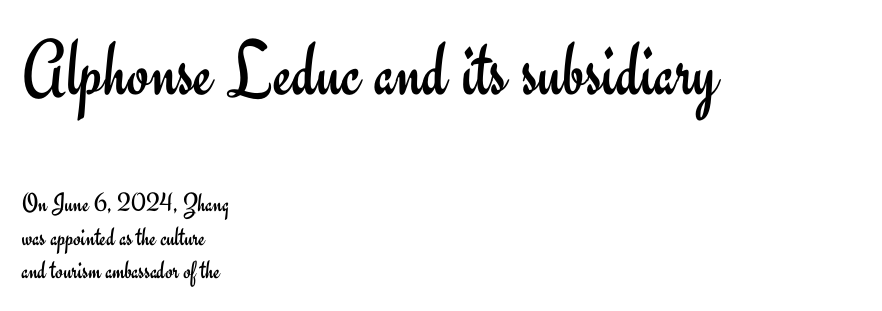
The image shows 80 px regular-weight sans-serif type; set left-aligned, normal line spacing (1.25x), normal letter spacing, not underlined; the first (top) block is 2.96x larger; low stroke contrast and a small x-height.
